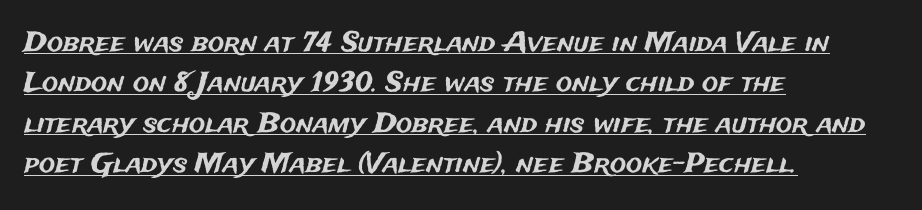
Compared with a centered layout, this one pins lines to the left instead. Check the space under the baseline: a stroke is drawn there. Reading down the column, the eye jumps a familiar distance to each next line.
